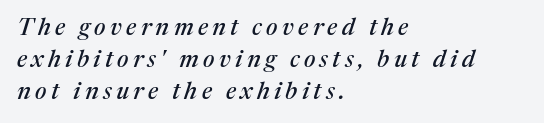
The image shows 24 px text type, italic (leaning right); set left-aligned, normal line spacing (1.33x), not underlined.
